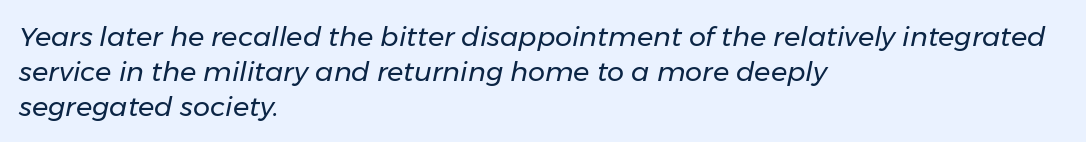
Q: Is the text bold? A: No.
Q: Is the text italic (slanted)? A: Yes, it leans right by about 11 degrees.
Q: Is the text underlined? A: No.
Q: How is the paragraph aligned? A: Left-aligned.
Q: Is the spacing between letters normal or unusually wide? A: Normal.
Q: Is the spacing between lines tight, normal or loose? A: Normal.
